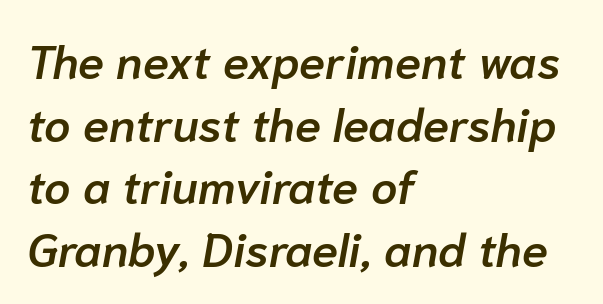
The image shows 47 px semibold type, italic (leaning right); set left-aligned, normal line spacing (1.33x), normal letter spacing, not underlined; low stroke contrast and a medium x-height.
